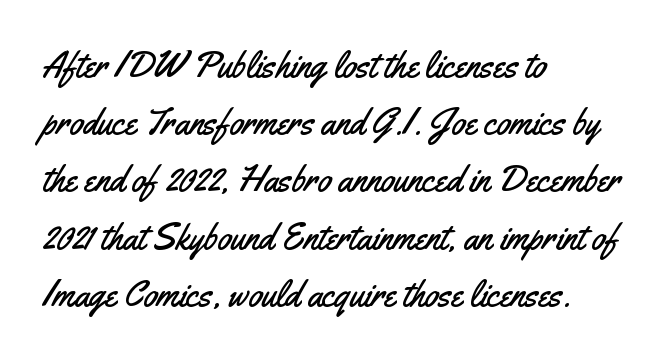
The image shows 36 px condensed sans-serif type; set left-aligned, normal line spacing (1.59x), normal letter spacing, not underlined; medium stroke contrast and a small x-height.
